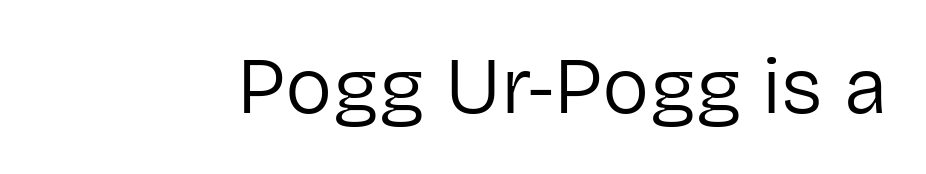
Posture: straight, roman, zero tilt. Ink coverage per letter is moderate at most. Here the designer chose a conventional face with non-uniform glyph widths. This is sans-serif lettering, the kind often seen on screens and signage. What stands out about the letter spacing? Nothing — it is the standard amount.
